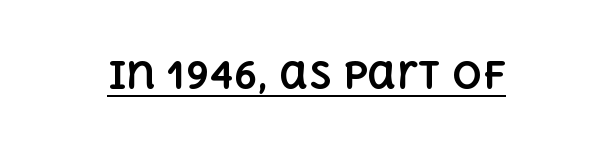
Q: Is the text bold? A: Yes.
Q: Is the text italic (slanted)? A: No, it is upright.
Q: Is the text underlined? A: Yes.
Q: Is the spacing between letters normal or unusually wide? A: Normal.
Q: Width (condensed, normal, or wide)? A: Normal.
Q: x-height? A: Large.
Q: Monospaced? A: No.
